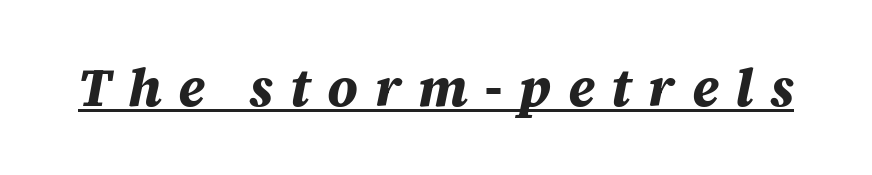
The image shows 53 px bold type, italic (leaning right); set unusually wide letter spacing (+0.31 em), underlined; medium stroke contrast and a large x-height.
